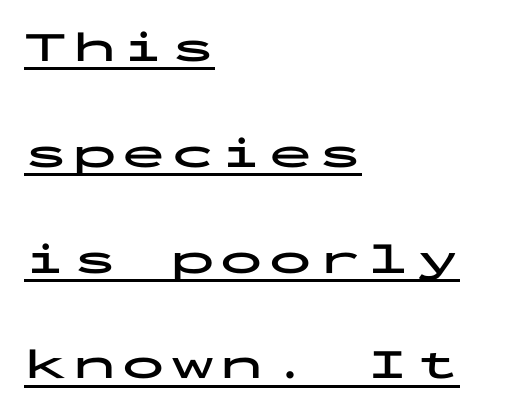
{"serif": "no", "italic": "no", "bold": "yes", "weight": "bold", "width": "wide", "stroke_contrast": "low", "x_height": "medium", "monospaced": "yes", "underline": "yes", "align": "left", "line_spacing": "loose", "line_spacing_ratio": 2.46, "glyph_px": 43}
